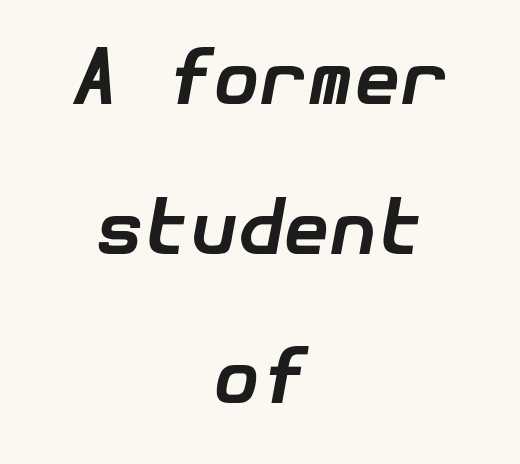
The image shows 76 px bold type, italic (leaning right); set centered, loose line spacing (1.97x), normal letter spacing, not underlined; low stroke contrast and a medium x-height.
